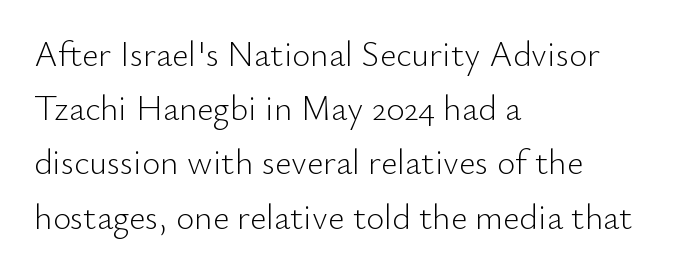
The image shows 35 px light sans-serif type, upright; set left-aligned, normal line spacing (1.55x), normal letter spacing, not underlined; low stroke contrast and a small x-height.
